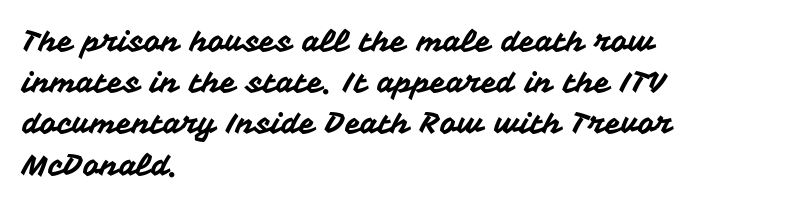
These lines are rendered in a variable-pitch font. Regarding serifs, this sample does without them. Just letters on the line, the space beneath them empty. Horizontal bands of white between lines are of average thickness.
